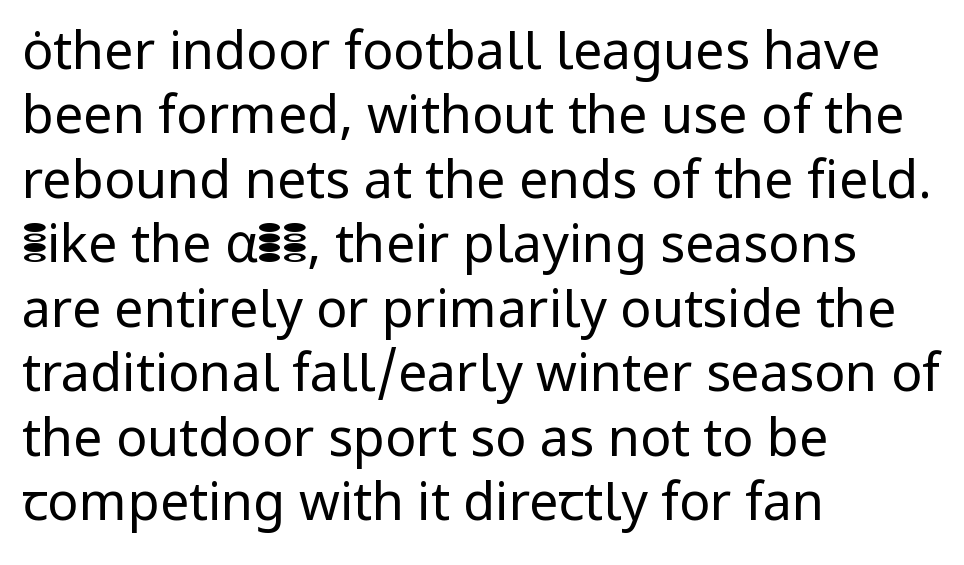
The letters advance in unequal steps, a hallmark of proportional type. Just letters on the line, the space beneath them empty. The text block is weighted toward the left margin, trailing off unevenly rightward. The axis of the letterforms is exactly vertical. The characters display no serif detailing; their extremities are plain. Honestly, the letter spacing is just normal — you wouldn't notice it.
